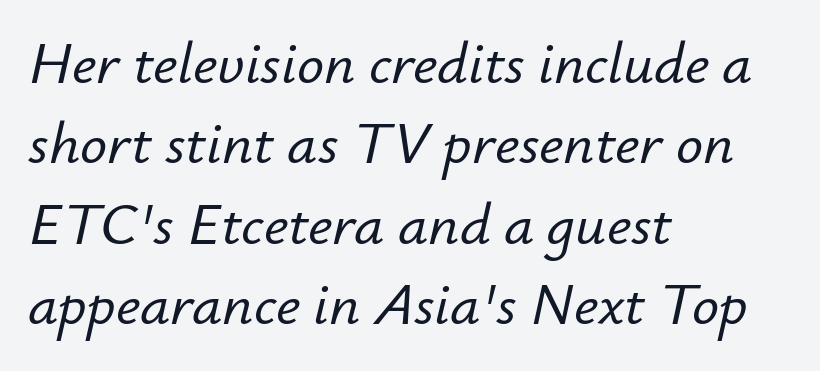
This rendering features lettering with no underline. A typesetter would mark this as italic. The text block is weighted toward the left margin, trailing off unevenly rightward. A typesetter would call this zero additional tracking. Spacing verdict: proportional, widths tailored to each character. The rendering uses a moderate line-height, typical for paragraphs.
